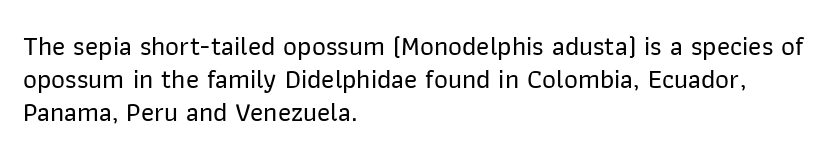
The image shows 27 px text type, upright; set left-aligned, line spacing 1.23x, normal letter spacing, not underlined.
